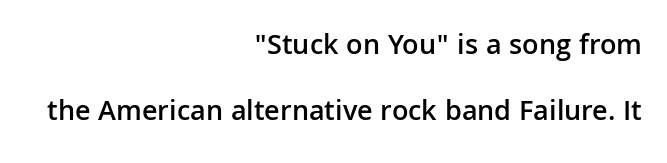
{"serif": "no", "italic": "no", "bold": "semi", "weight": "semibold", "width": "normal", "stroke_contrast": "low", "x_height": "medium", "monospaced": "no", "underline": "no", "align": "right", "line_spacing": "loose", "line_spacing_ratio": 2.26, "letter_spacing": "normal", "letter_spacing_em": 0.0, "glyph_px": 29}
